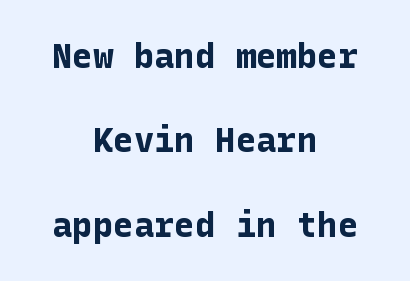
{"serif": "no", "italic": "no", "bold": "yes", "weight": "bold", "width": "normal", "stroke_contrast": "low", "x_height": "medium", "underline": "no", "align": "center", "line_spacing": "loose", "line_spacing_ratio": 2.48, "letter_spacing": "normal", "letter_spacing_em": 0.0, "glyph_px": 34}
